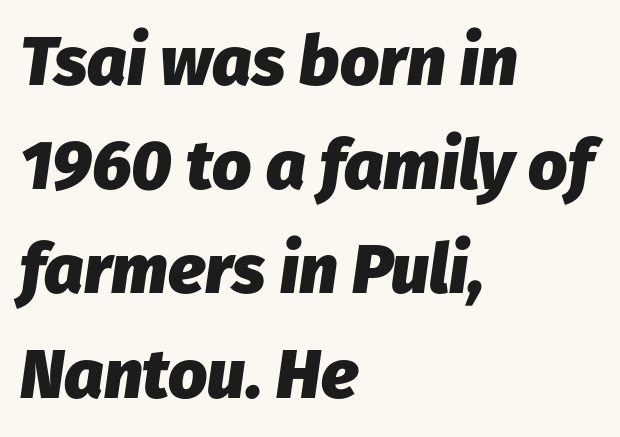
{"italic": "yes", "lean": "right", "slant_degrees": 8, "bold": "yes", "weight": "heavy", "width": "normal", "stroke_contrast": "low", "x_height": "medium", "monospaced": "no", "underline": "no", "align": "left", "line_spacing": "normal", "line_spacing_ratio": 1.51, "letter_spacing": "normal", "letter_spacing_em": 0.0, "glyph_px": 69}
